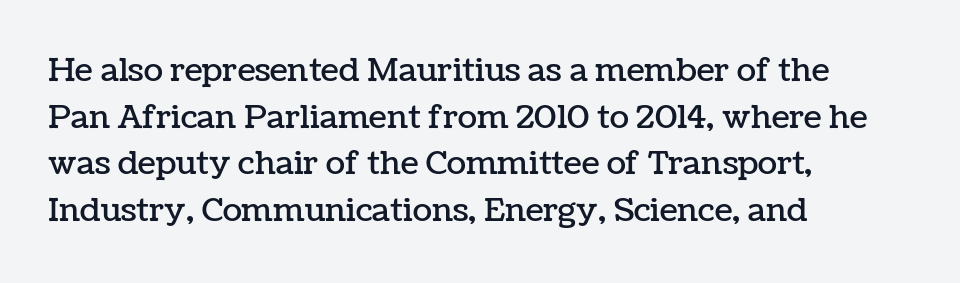
Q: Is the text italic (slanted)? A: No, it is upright.
Q: Is the text underlined? A: No.
Q: How is the paragraph aligned? A: Left-aligned.
Q: Is the spacing between letters normal or unusually wide? A: Normal.
Q: Is the spacing between lines tight, normal or loose? A: Normal.
Q: Width (condensed, normal, or wide)? A: Normal.
Q: Stroke contrast? A: Low.
Q: x-height? A: Medium.
Q: Monospaced? A: No.
